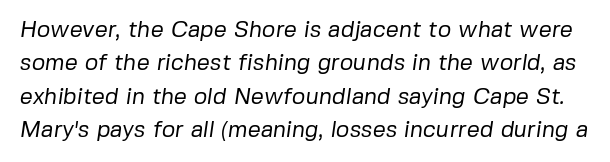
{"bold": "no", "underline": "no", "line_spacing": "normal", "line_spacing_ratio": 1.45, "letter_spacing": "normal", "letter_spacing_em": 0.0, "glyph_px": 23}
